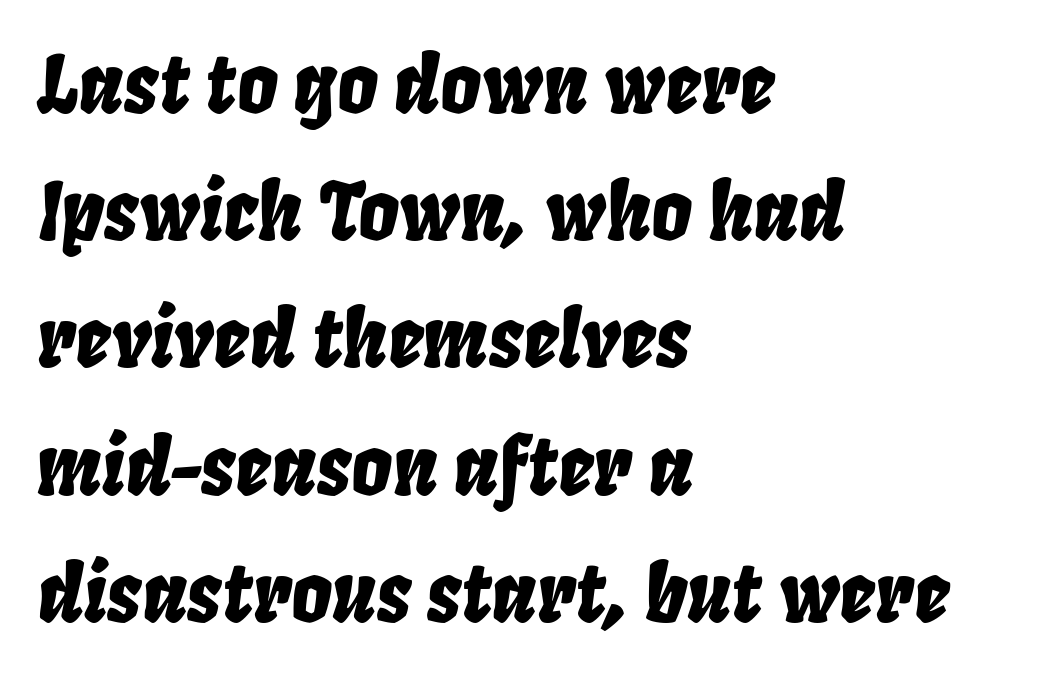
{"italic": "yes", "lean": "right", "slant_degrees": 8, "width": "condensed", "stroke_contrast": "low", "x_height": "large", "monospaced": "no", "underline": "no", "align": "left", "line_spacing": "normal", "line_spacing_ratio": 1.59, "letter_spacing": "normal", "letter_spacing_em": 0.0, "glyph_px": 80}
